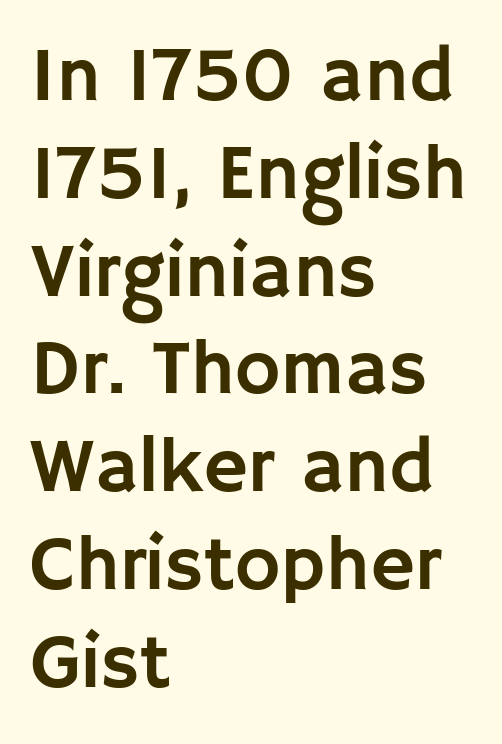
{"serif": "no", "italic": "no", "width": "normal", "stroke_contrast": "low", "x_height": "large", "monospaced": "no", "underline": "no", "align": "left", "line_spacing": "normal", "line_spacing_ratio": 1.27, "letter_spacing": "normal", "letter_spacing_em": 0.0, "glyph_px": 77}
